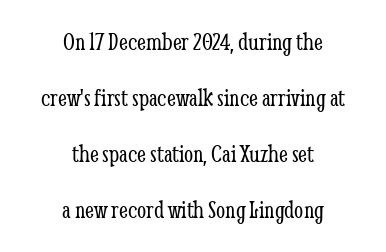
{"italic": "no", "bold": "no", "underline": "no", "align": "center", "line_spacing": "loose", "line_spacing_ratio": 2.16, "letter_spacing": "normal", "letter_spacing_em": 0.0, "glyph_px": 26}
